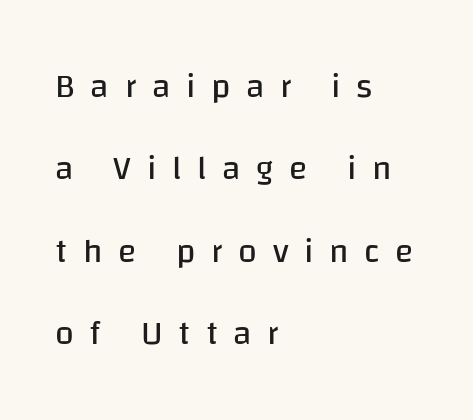
Q: Is the text bold? A: No.
Q: Is the text italic (slanted)? A: No, it is upright.
Q: Is the typeface a serif or a sans-serif typeface? A: Sans-serif.
Q: Is the text underlined? A: No.
Q: How is the paragraph aligned? A: Left-aligned.
Q: Is the spacing between letters normal or unusually wide? A: Unusually wide.
Q: Is the spacing between lines tight, normal or loose? A: Loose.
Q: Width (condensed, normal, or wide)? A: Normal.
Q: Stroke contrast? A: Low.
Q: x-height? A: Large.
Q: Monospaced? A: No.
